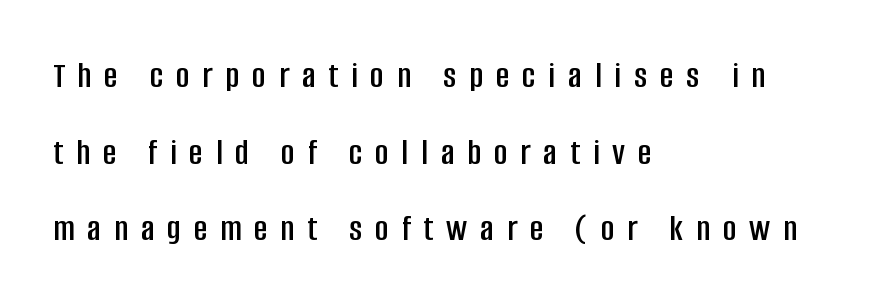
The image shows 37 px condensed sans-serif type, upright; set left-aligned, loose line spacing (2.07x), unusually wide letter spacing (+0.35 em), not underlined; low stroke contrast and a large x-height.
